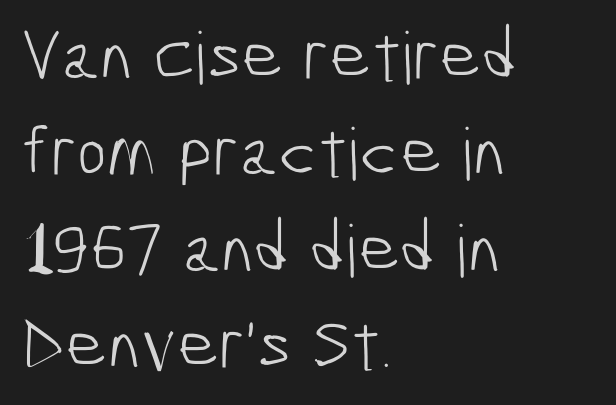
{"serif": "no", "bold": "no", "weight": "light", "width": "condensed", "stroke_contrast": "low", "x_height": "medium", "monospaced": "no", "underline": "no", "align": "left", "line_spacing": "normal", "line_spacing_ratio": 1.34, "letter_spacing": "normal", "letter_spacing_em": 0.0, "glyph_px": 72}
